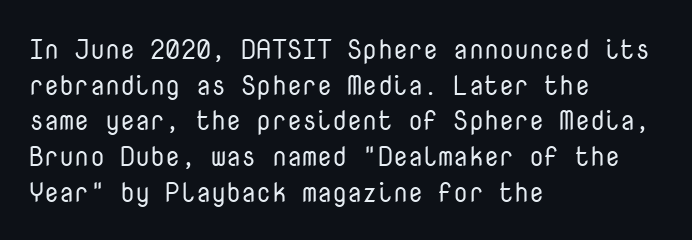
The image shows 27 px text type, upright; set left-aligned, normal line spacing (1.32x), normal letter spacing, not underlined.
